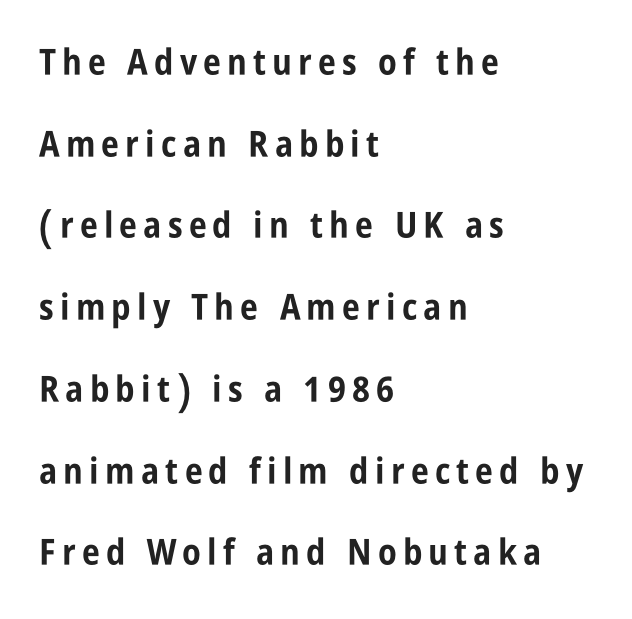
{"serif": "no", "italic": "no", "bold": "yes", "weight": "bold", "width": "condensed", "stroke_contrast": "low", "x_height": "large", "monospaced": "no", "underline": "no", "align": "left", "line_spacing": "loose", "line_spacing_ratio": 2.27, "glyph_px": 36}
